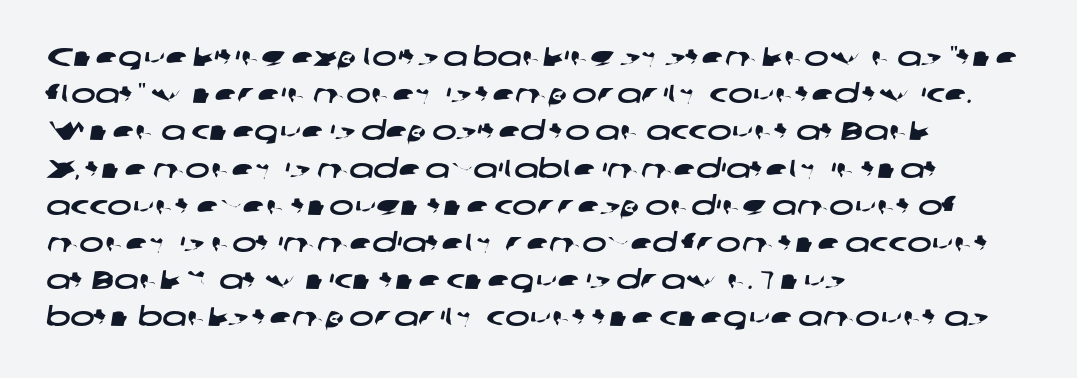
Honestly, the row spacing looks completely unremarkable. Anything drawn beneath the words? Only blank space. The compositor pushed each line to the left boundary. Words appear dense and cohesive because spacing is normal.
